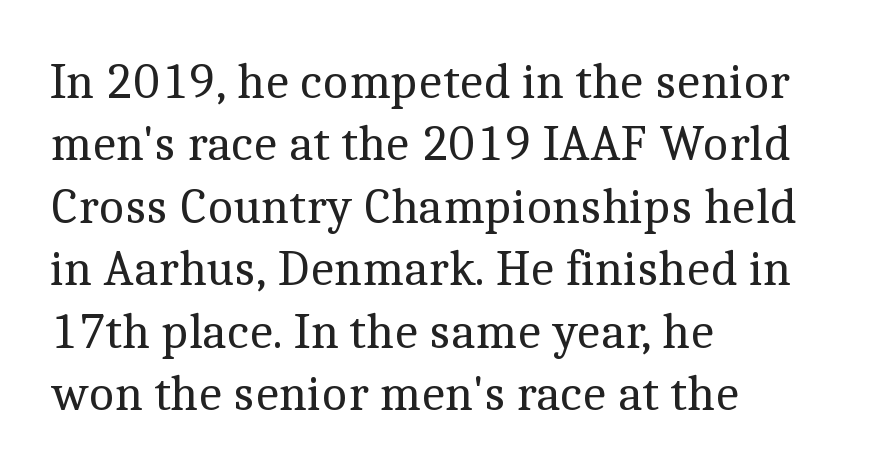
The image shows 50 px regular-weight serif type, upright; set left-aligned, normal line spacing (1.25x), normal letter spacing, not underlined; a medium x-height.
